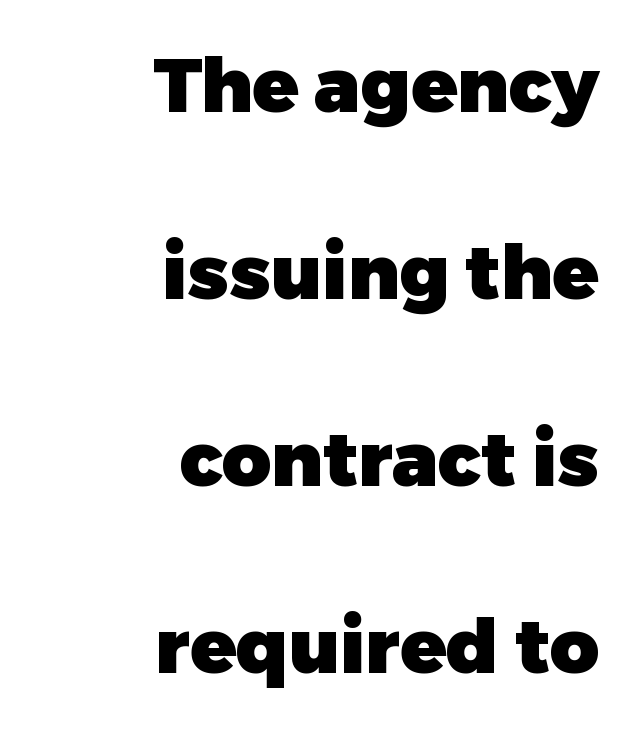
{"serif": "no", "italic": "no", "bold": "yes", "weight": "heavy", "width": "normal", "stroke_contrast": "low", "x_height": "medium", "monospaced": "no", "underline": "no", "align": "right", "line_spacing": "loose", "line_spacing_ratio": 2.46, "letter_spacing": "normal", "letter_spacing_em": 0.0, "glyph_px": 76}
